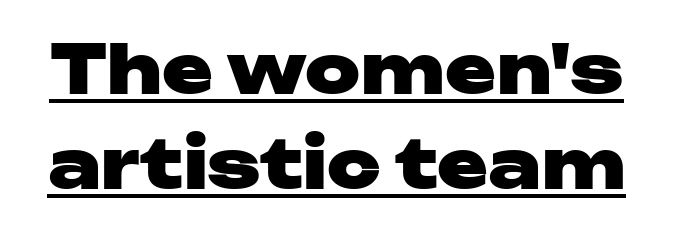
{"serif": "no", "italic": "no", "bold": "yes", "weight": "heavy", "width": "wide", "stroke_contrast": "low", "x_height": "medium", "monospaced": "no", "underline": "yes", "line_spacing": "normal", "line_spacing_ratio": 1.39, "letter_spacing": "normal", "letter_spacing_em": 0.0, "glyph_px": 68}
